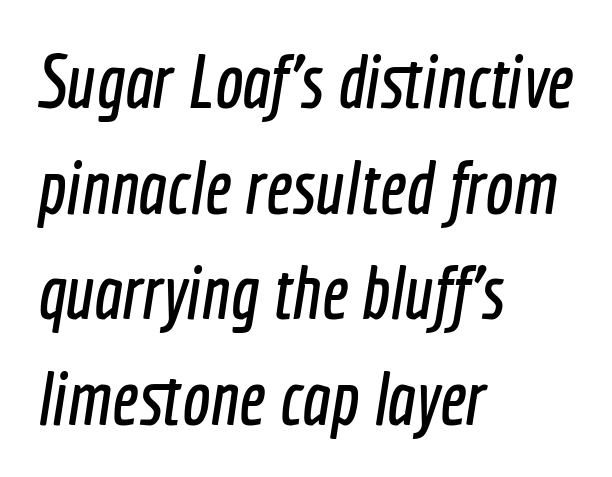
{"serif": "no", "width": "condensed", "x_height": "medium", "monospaced": "no", "underline": "no", "align": "left", "line_spacing": "normal", "line_spacing_ratio": 1.41, "letter_spacing": "normal", "letter_spacing_em": 0.0, "glyph_px": 75}
